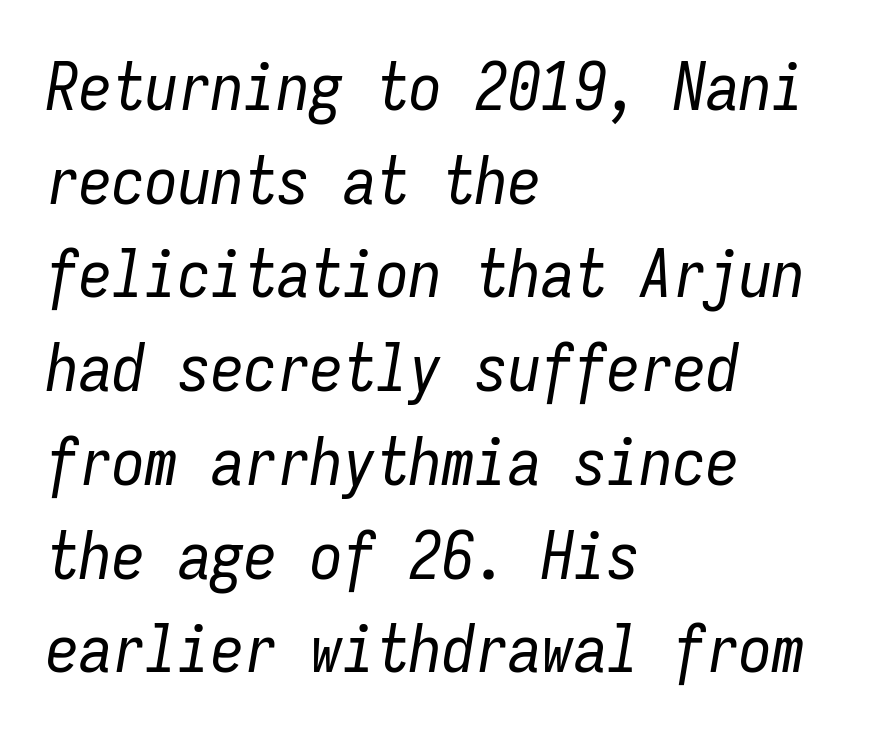
Q: Is the text bold? A: No.
Q: Is the text italic (slanted)? A: Yes, it leans right by about 9 degrees.
Q: Is the text underlined? A: No.
Q: How is the paragraph aligned? A: Left-aligned.
Q: Is the spacing between letters normal or unusually wide? A: Normal.
Q: Is the spacing between lines tight, normal or loose? A: Normal.
Q: Width (condensed, normal, or wide)? A: Condensed.
Q: Stroke contrast? A: Low.
Q: x-height? A: Medium.
Q: Monospaced? A: Yes.
